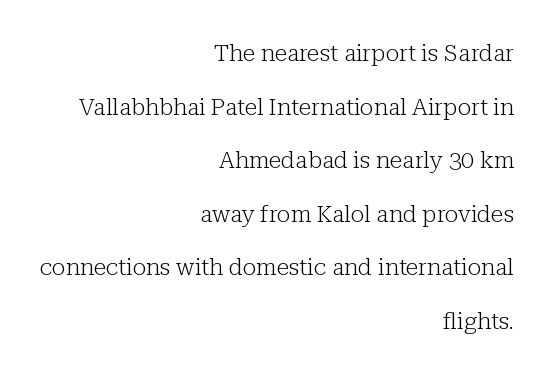
The image shows 23 px text type, upright; set right-aligned, loose line spacing (2.33x), normal letter spacing, not underlined.
